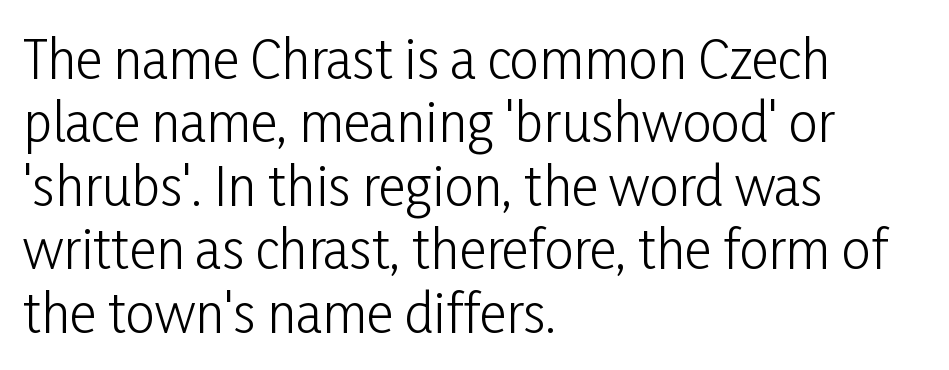
{"serif": "no", "italic": "no", "bold": "no", "weight": "light", "width": "condensed", "stroke_contrast": "low", "x_height": "medium", "monospaced": "no", "underline": "no", "align": "left", "line_spacing_ratio": 1.22, "letter_spacing": "normal", "letter_spacing_em": 0.0, "glyph_px": 52}
